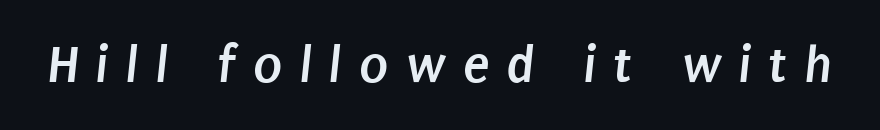
Q: Is the text bold? A: Yes.
Q: Is the typeface a serif or a sans-serif typeface? A: Sans-serif.
Q: Is the text underlined? A: No.
Q: Is the spacing between letters normal or unusually wide? A: Unusually wide.
Q: Width (condensed, normal, or wide)? A: Condensed.
Q: Stroke contrast? A: Low.
Q: x-height? A: Large.
Q: Monospaced? A: No.
